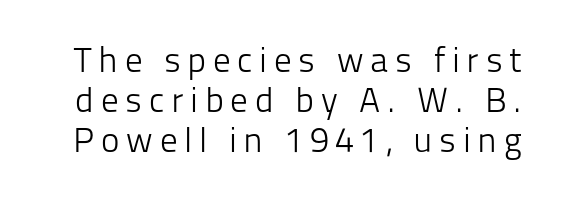
{"serif": "no", "italic": "no", "bold": "no", "weight": "light", "width": "normal", "stroke_contrast": "low", "x_height": "medium", "monospaced": "no", "underline": "no", "line_spacing": "tight", "line_spacing_ratio": 1.15, "glyph_px": 35}
